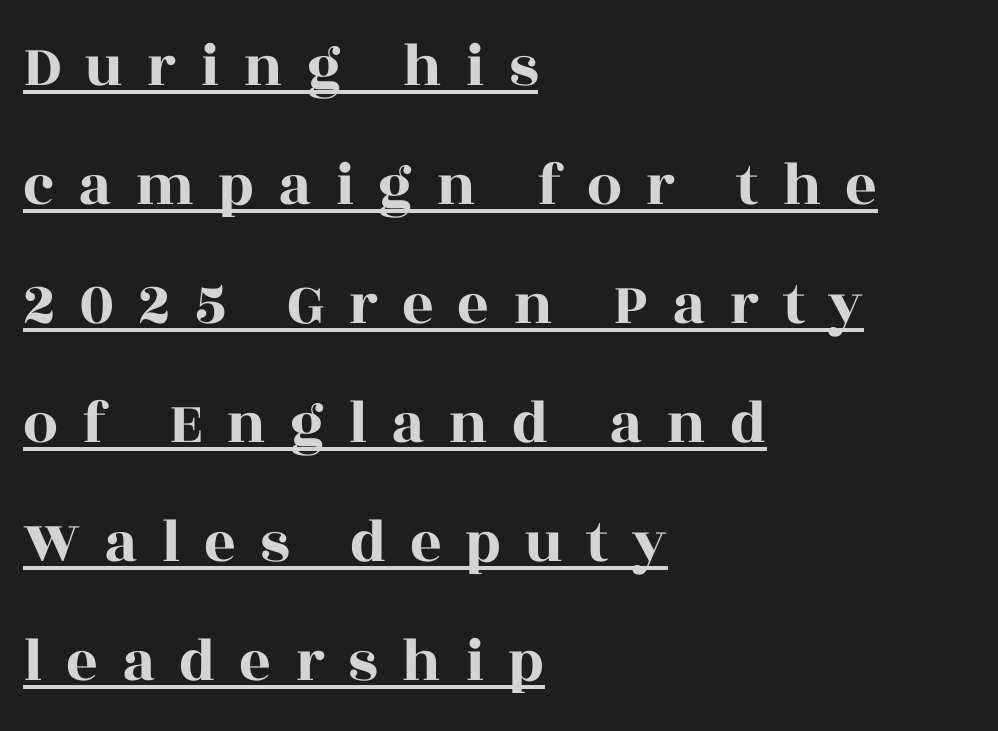
{"serif": "yes", "italic": "no", "width": "wide", "x_height": "large", "monospaced": "no", "underline": "yes", "align": "left", "line_spacing": "loose", "line_spacing_ratio": 1.92, "letter_spacing": "wide", "letter_spacing_em": 0.38, "glyph_px": 62}
